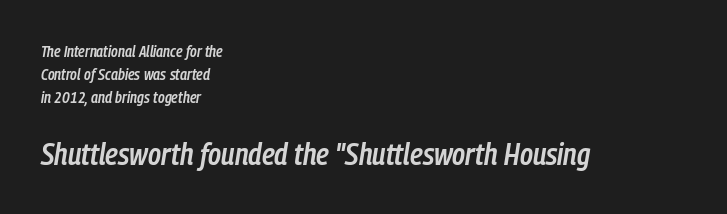
The image shows 31 px semibold, condensed type, italic (leaning right); set left-aligned, normal line spacing (1.43x), normal letter spacing, not underlined; the second (bottom) block is 1.94x larger; low stroke contrast and a medium x-height.
